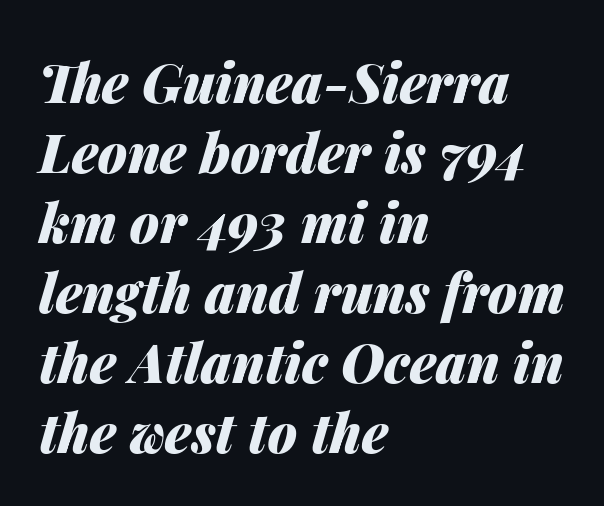
Q: Is the text bold? A: Yes.
Q: Is the text italic (slanted)? A: Yes, it leans right by about 14 degrees.
Q: Is the text underlined? A: No.
Q: How is the paragraph aligned? A: Left-aligned.
Q: Is the spacing between letters normal or unusually wide? A: Normal.
Q: Is the spacing between lines tight, normal or loose? A: Normal.
Q: Width (condensed, normal, or wide)? A: Normal.
Q: Stroke contrast? A: Medium.
Q: x-height? A: Medium.
Q: Monospaced? A: No.
